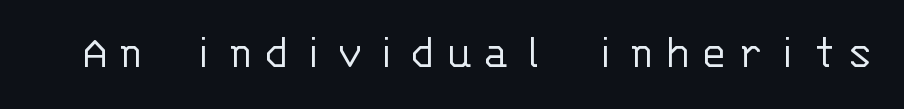
Q: Is the text bold? A: No.
Q: Is the text italic (slanted)? A: No, it is upright.
Q: Is the typeface a serif or a sans-serif typeface? A: Sans-serif.
Q: Is the text underlined? A: No.
Q: Is the spacing between letters normal or unusually wide? A: Unusually wide.
Q: Width (condensed, normal, or wide)? A: Normal.
Q: Stroke contrast? A: Low.
Q: x-height? A: Large.
Q: Monospaced? A: Yes.
